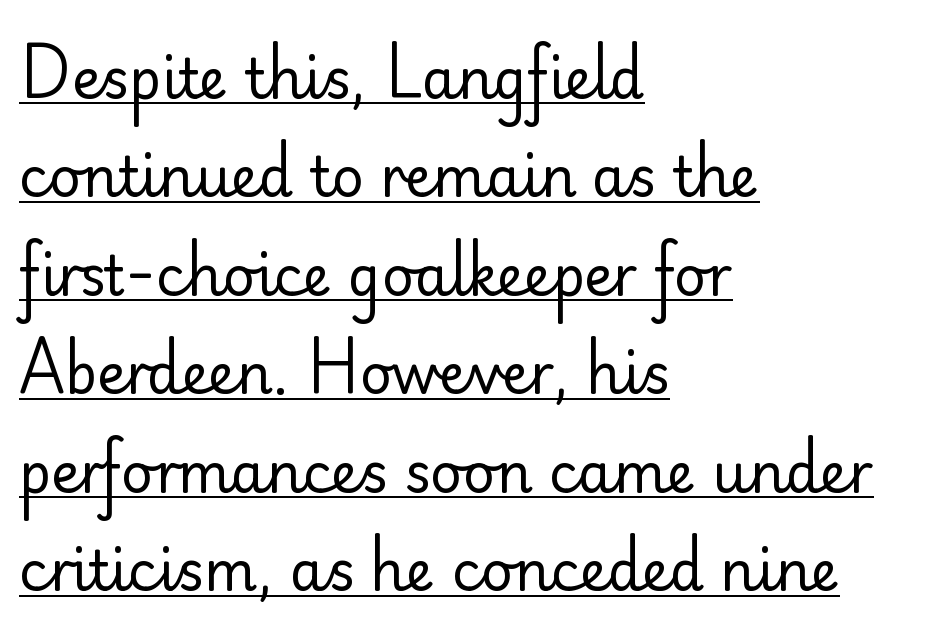
The passage shown is not bold in any degree. Descenders here cross a horizontal rule under the line. The letters advance in unequal steps, a hallmark of proportional type. Where is the straight margin? On the left. Every stem runs plumb, perpendicular to the baseline. The face used here is a sans, in the tradition of grotesques and geometrics.
